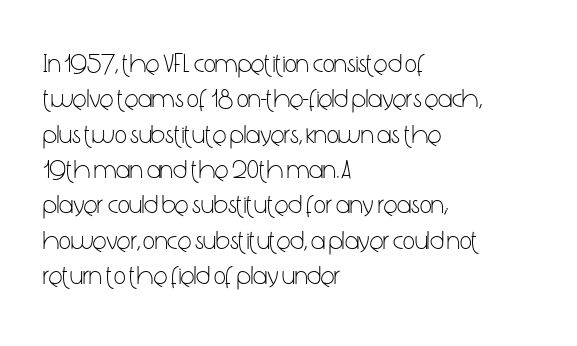
Vertically, the passage feels balanced, rows spaced as you'd expect. No italicization has been applied; the sample stays upright. A bare baseline throughout the passage. Think standard paragraph weight, or any step lighter than that.
